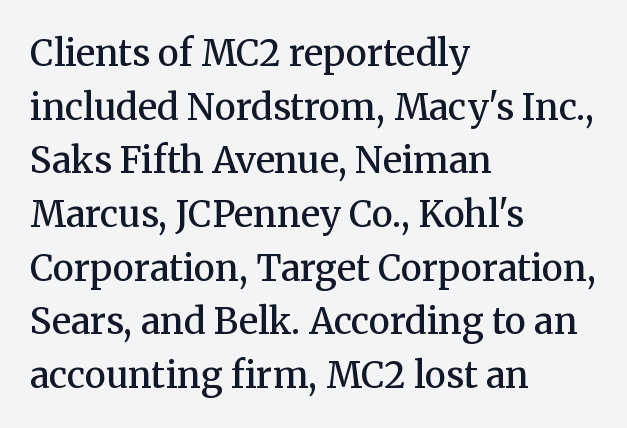
Is this a sans? No — the strokes have serifs. The lines in this sample share a left origin and differ only in where they stop. Notice how descenders clear the ascenders below comfortably — that's standard leading. Strokes here are thickened, but only to semibold level.
